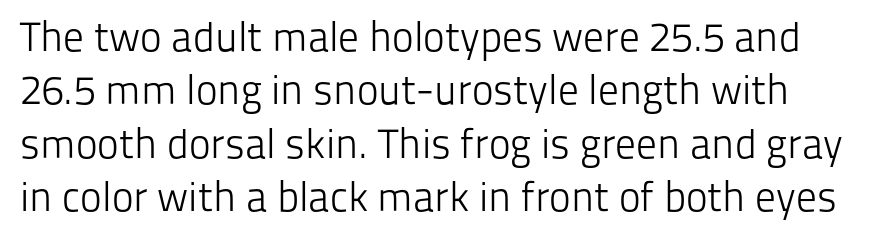
Q: Is the text bold? A: No.
Q: Is the text italic (slanted)? A: No, it is upright.
Q: Is the typeface a serif or a sans-serif typeface? A: Sans-serif.
Q: Is the text underlined? A: No.
Q: Is the spacing between letters normal or unusually wide? A: Normal.
Q: Is the spacing between lines tight, normal or loose? A: Normal.
Q: Width (condensed, normal, or wide)? A: Normal.
Q: Stroke contrast? A: Low.
Q: x-height? A: Medium.
Q: Monospaced? A: No.
